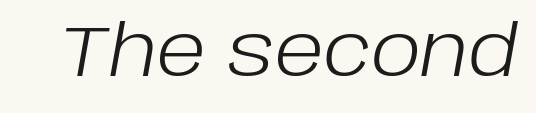
{"italic": "yes", "lean": "right", "slant_degrees": 10, "bold": "no", "weight": "light", "width": "normal", "stroke_contrast": "low", "x_height": "large", "monospaced": "no", "underline": "no", "letter_spacing": "normal", "letter_spacing_em": 0.0, "glyph_px": 71}
